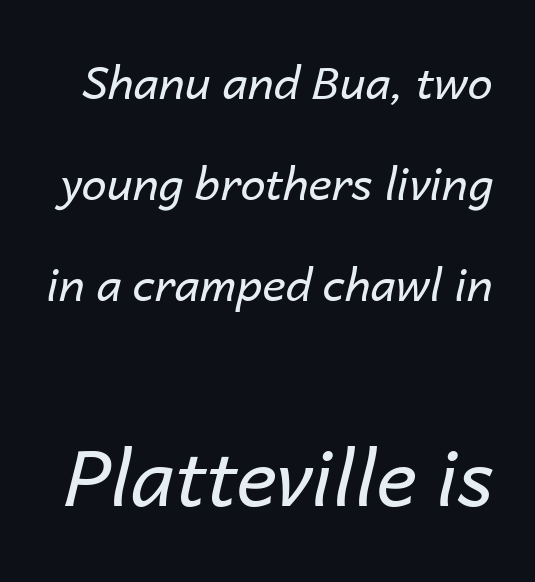
{"italic": "yes", "lean": "right", "slant_degrees": 14, "bold": "no", "weight": "regular", "width": "normal", "stroke_contrast": "low", "x_height": "medium", "monospaced": "no", "underline": "no", "line_spacing": "loose", "line_spacing_ratio": 2.25, "letter_spacing": "normal", "letter_spacing_em": 0.0, "larger_block": "second", "size_ratio": 1.73, "glyph_px": 78}
